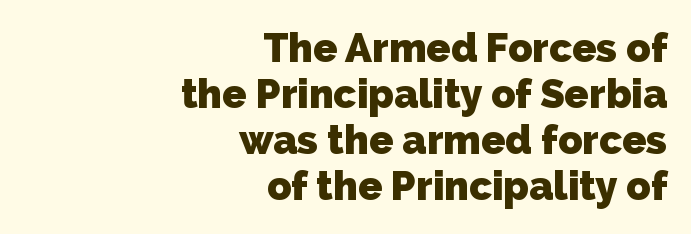
The image shows 40 px heavy sans-serif type; set right-aligned, tight line spacing (1.15x), normal letter spacing, not underlined; low stroke contrast and a medium x-height.
